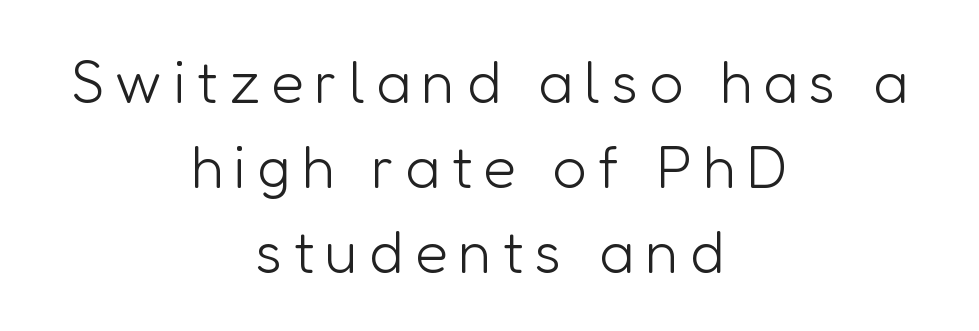
Q: Is the text bold? A: No.
Q: Is the text italic (slanted)? A: No, it is upright.
Q: Is the typeface a serif or a sans-serif typeface? A: Sans-serif.
Q: Is the text underlined? A: No.
Q: How is the paragraph aligned? A: Centered.
Q: Is the spacing between lines tight, normal or loose? A: Normal.
Q: Width (condensed, normal, or wide)? A: Normal.
Q: Stroke contrast? A: Low.
Q: x-height? A: Medium.
Q: Monospaced? A: No.
